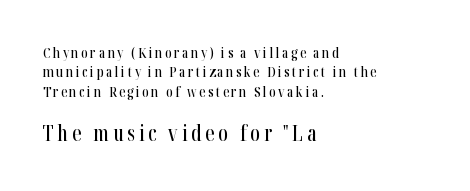
The image shows 21 px text type, upright; set left-aligned, normal line spacing (1.38x), not underlined; the second (bottom) block is 1.5x larger.
